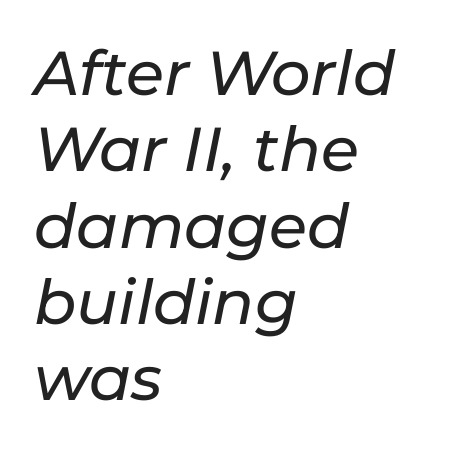
The font's italic variant was chosen for this text. The rendering anchors every line to the left-hand side. Looks like regular typesetting: each glyph gets only the width it needs. Honestly, the letter spacing is just normal — you wouldn't notice it. Only glyphs here, with clear space below each row.
